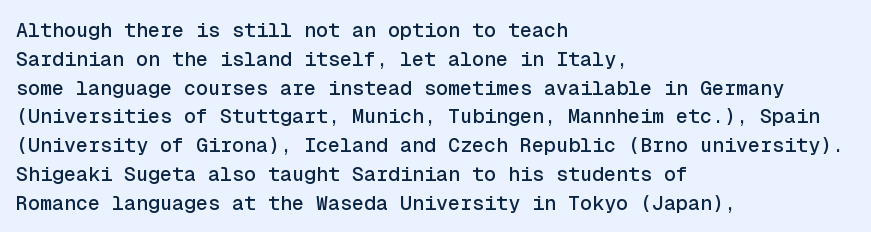
Q: Is the text italic (slanted)? A: No, it is upright.
Q: Is the text underlined? A: No.
Q: How is the paragraph aligned? A: Left-aligned.
Q: Is the spacing between letters normal or unusually wide? A: Normal.
Q: Is the spacing between lines tight, normal or loose? A: Normal.
